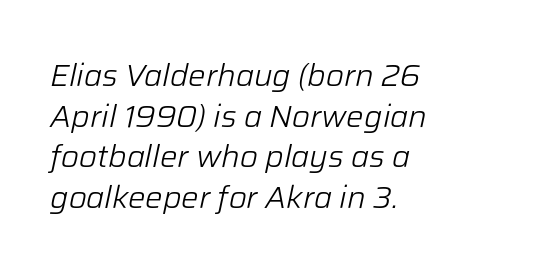
Q: Is the text bold? A: No.
Q: Is the text italic (slanted)? A: Yes, it leans right by about 12 degrees.
Q: Is the text underlined? A: No.
Q: How is the paragraph aligned? A: Left-aligned.
Q: Is the spacing between letters normal or unusually wide? A: Normal.
Q: Is the spacing between lines tight, normal or loose? A: Normal.
Q: Width (condensed, normal, or wide)? A: Normal.
Q: Stroke contrast? A: Low.
Q: x-height? A: Medium.
Q: Monospaced? A: No.
